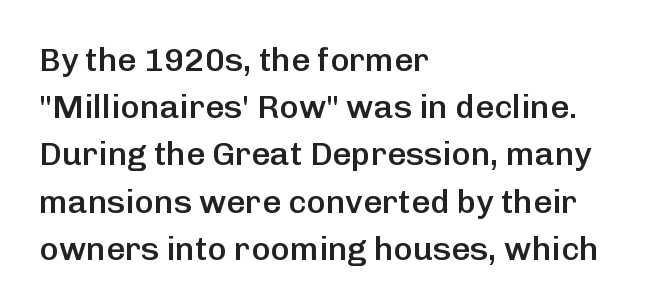
Q: Is the text bold? A: Semi-bold.
Q: Is the text italic (slanted)? A: No, it is upright.
Q: Is the typeface a serif or a sans-serif typeface? A: Sans-serif.
Q: Is the text underlined? A: No.
Q: How is the paragraph aligned? A: Left-aligned.
Q: Is the spacing between letters normal or unusually wide? A: Normal.
Q: Is the spacing between lines tight, normal or loose? A: Normal.
Q: Width (condensed, normal, or wide)? A: Normal.
Q: Stroke contrast? A: Low.
Q: x-height? A: Medium.
Q: Monospaced? A: No.
